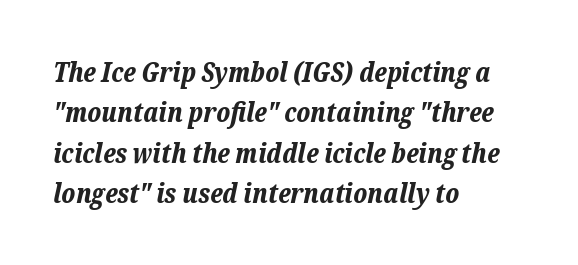
Q: Is the text bold? A: Yes.
Q: Is the text italic (slanted)? A: Yes, it leans right by about 12 degrees.
Q: Is the text underlined? A: No.
Q: How is the paragraph aligned? A: Left-aligned.
Q: Is the spacing between letters normal or unusually wide? A: Normal.
Q: Is the spacing between lines tight, normal or loose? A: Normal.
